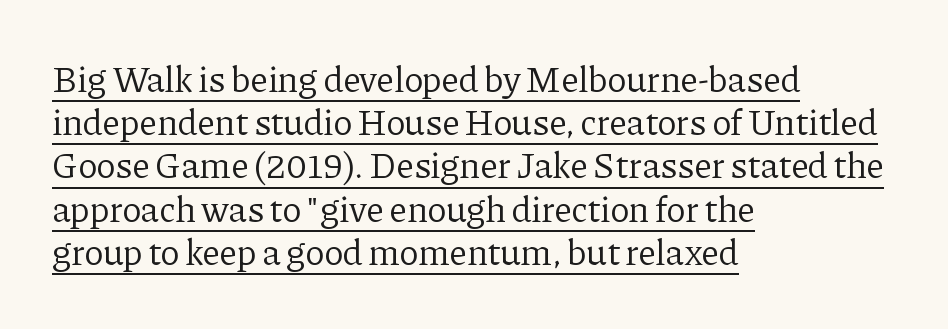
Unbolded letterforms with no extra heft. Notice how a bar underscores the lettering throughout. Looks like regular typesetting: each glyph gets only the width it needs. Typeset ragged right — the left edge is the straight one. Does extra space separate the letters? No, they use regular spacing. Ordinary non-slanted type is in use.
